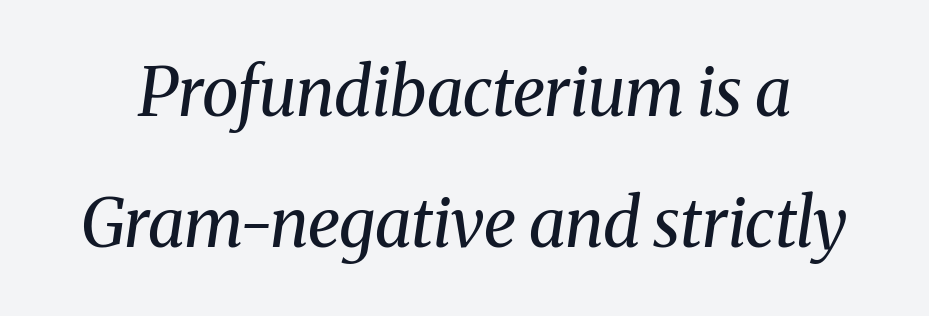
Q: Is the text bold? A: No.
Q: Is the text italic (slanted)? A: Yes, it leans right by about 8 degrees.
Q: Is the typeface a serif or a sans-serif typeface? A: Serif.
Q: Is the text underlined? A: No.
Q: Is the spacing between letters normal or unusually wide? A: Normal.
Q: Is the spacing between lines tight, normal or loose? A: Loose.
Q: Width (condensed, normal, or wide)? A: Normal.
Q: Stroke contrast? A: Medium.
Q: x-height? A: Medium.
Q: Monospaced? A: No.
